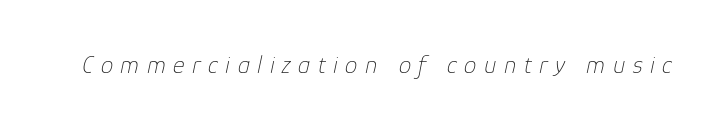
The image shows 25 px text type, italic (leaning right); set unusually wide letter spacing (+0.3 em), not underlined.
